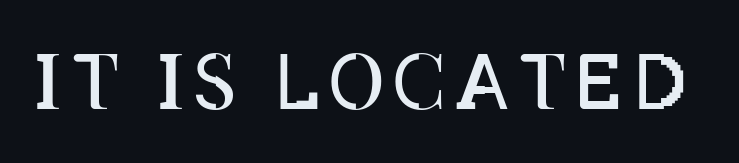
The letters look calm and open, with moderate or lighter stems. Plain, unruled lines of type. Do the letters lean? They stand straight. Each letter keeps its own natural width here, so spacing adapts to shape.
